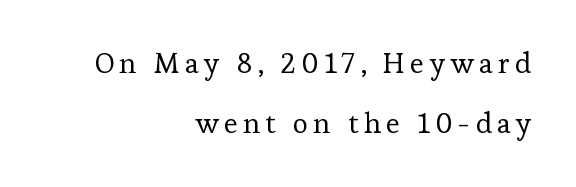
{"serif": "yes", "italic": "no", "bold": "no", "weight": "regular", "width": "normal", "stroke_contrast": "low", "x_height": "medium", "monospaced": "no", "underline": "no", "align": "right", "line_spacing": "loose", "line_spacing_ratio": 2.08, "glyph_px": 29}
